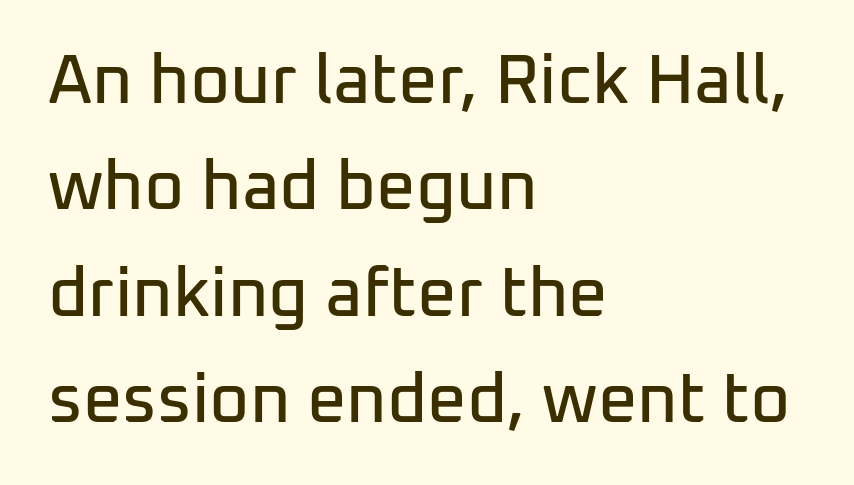
Q: Is the text italic (slanted)? A: No, it is upright.
Q: Is the typeface a serif or a sans-serif typeface? A: Sans-serif.
Q: Is the text underlined? A: No.
Q: How is the paragraph aligned? A: Left-aligned.
Q: Is the spacing between letters normal or unusually wide? A: Normal.
Q: Is the spacing between lines tight, normal or loose? A: Normal.
Q: Width (condensed, normal, or wide)? A: Normal.
Q: Stroke contrast? A: Low.
Q: x-height? A: Medium.
Q: Monospaced? A: No.
